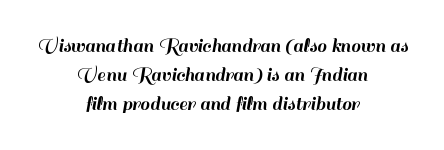
{"underline": "no", "align": "center", "line_spacing": "normal", "line_spacing_ratio": 1.38, "letter_spacing": "normal", "letter_spacing_em": 0.0, "glyph_px": 21}
